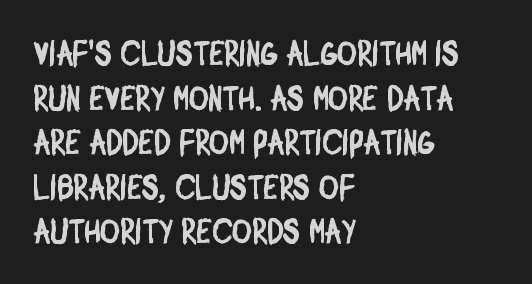
Q: Is the typeface a serif or a sans-serif typeface? A: Sans-serif.
Q: Is the text underlined? A: No.
Q: How is the paragraph aligned? A: Left-aligned.
Q: Is the spacing between letters normal or unusually wide? A: Normal.
Q: Is the spacing between lines tight, normal or loose? A: Normal.
Q: Width (condensed, normal, or wide)? A: Condensed.
Q: Stroke contrast? A: Low.
Q: x-height? A: Large.
Q: Monospaced? A: No.
